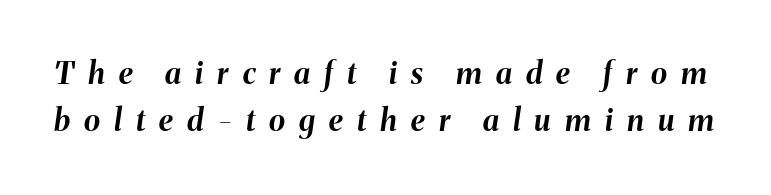
The image shows 30 px bold type, italic (leaning right); set normal line spacing (1.58x), unusually wide letter spacing (+0.47 em), not underlined; medium stroke contrast and a medium x-height.
